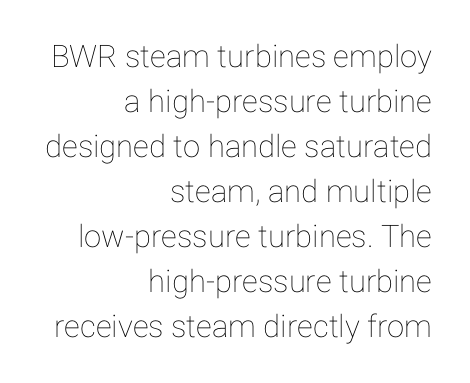
{"italic": "no", "width": "normal", "stroke_contrast": "low", "x_height": "medium", "monospaced": "no", "underline": "no", "align": "right", "line_spacing": "normal", "line_spacing_ratio": 1.45, "letter_spacing": "normal", "letter_spacing_em": 0.0, "glyph_px": 31}
